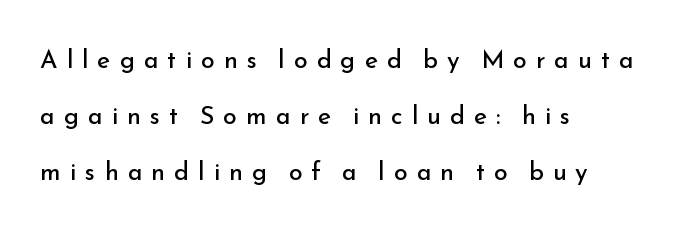
{"italic": "no", "bold": "no", "underline": "no", "align": "left", "line_spacing": "loose", "line_spacing_ratio": 2.24, "letter_spacing": "wide", "letter_spacing_em": 0.36, "glyph_px": 25}
